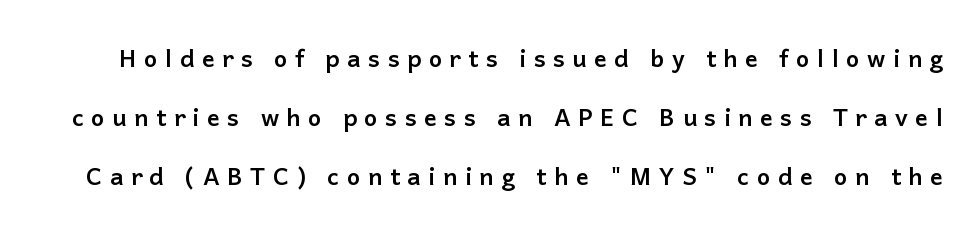
{"italic": "no", "bold": "yes", "underline": "no", "line_spacing": "loose", "line_spacing_ratio": 2.45, "letter_spacing": "wide", "letter_spacing_em": 0.31, "glyph_px": 24}
